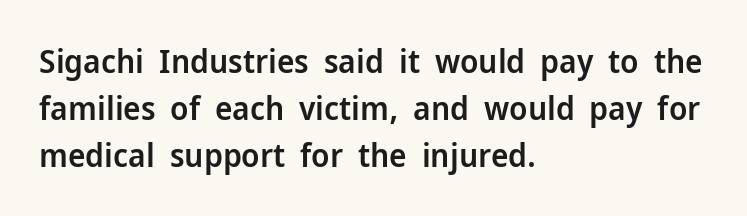
{"serif": "no", "italic": "no", "bold": "semi", "weight": "semibold", "width": "normal", "stroke_contrast": "low", "x_height": "medium", "monospaced": "no", "underline": "no", "align": "left", "line_spacing": "normal", "line_spacing_ratio": 1.42, "letter_spacing": "normal", "letter_spacing_em": 0.0, "glyph_px": 33}
